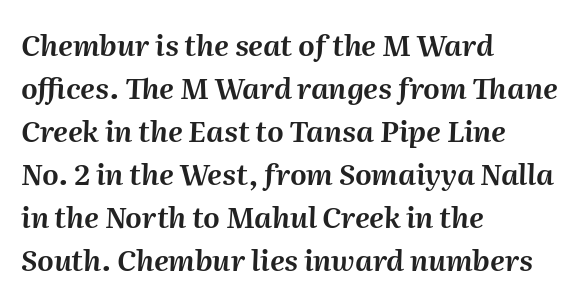
The space beneath each line is pristine and unruled. What's the leading like? Ordinary, nothing unusual. The paragraph has a hard left edge and a soft right edge. Posture: slanted. The letterforms sit shoulder to shoulder at normal distance.
